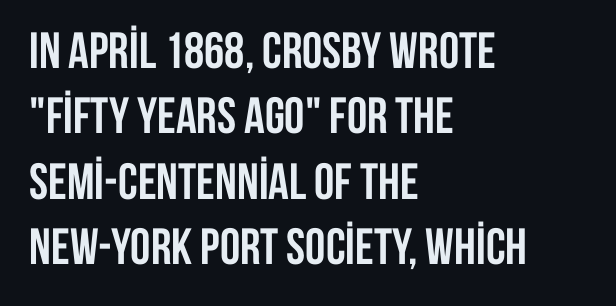
{"serif": "no", "italic": "no", "bold": "yes", "weight": "semibold", "width": "condensed", "stroke_contrast": "low", "x_height": "large", "monospaced": "no", "underline": "no", "align": "left", "line_spacing": "normal", "line_spacing_ratio": 1.28, "letter_spacing": "normal", "letter_spacing_em": 0.0, "glyph_px": 51}
